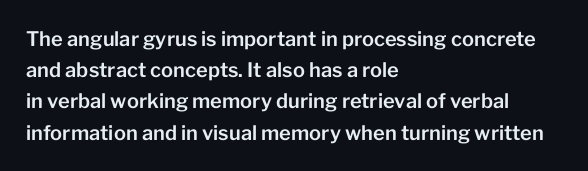
The image shows 20 px text type, upright; set left-aligned, normal line spacing (1.56x), normal letter spacing, not underlined.
